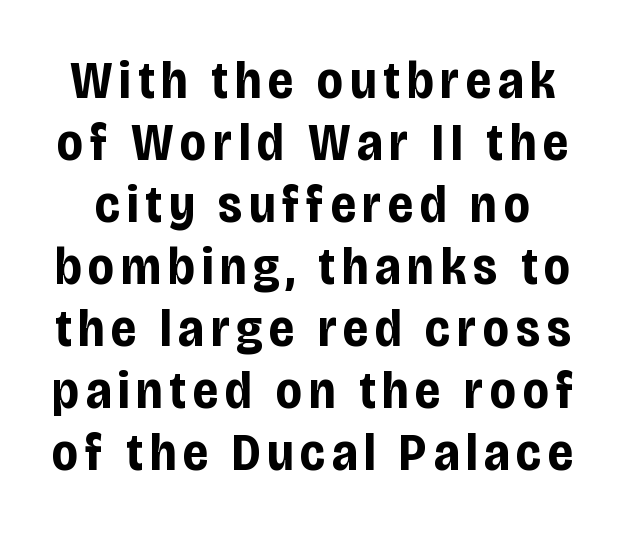
The lettering holds an erect, upright posture throughout. Looks like regular typesetting: each glyph gets only the width it needs. Descenders are the only things crossing below the line. Set as a true bold cut, around the 700 mark. Letterform terminals end flat and unadorned throughout the passage.
